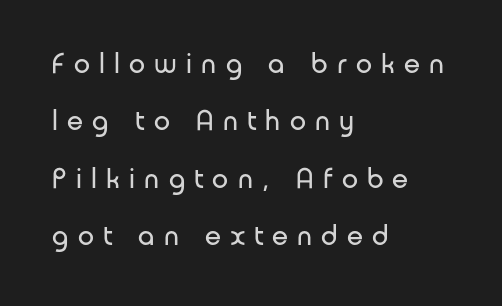
Leading is clearly above the norm, producing a sparse column. Posture: upright roman. This rendering employs a face without finishing strokes, i.e., a sans-serif. Is the stroke heavy? The answer is a plain regular-or-lighter. What stands out about the letter spacing? Its width — letters are far apart. Casual observation: everything's shoved over to the left.
